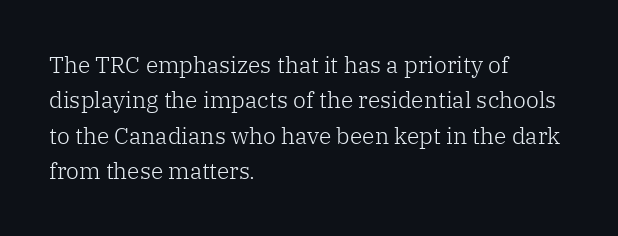
Q: Is the text bold? A: No.
Q: Is the text italic (slanted)? A: No, it is upright.
Q: Is the text underlined? A: No.
Q: How is the paragraph aligned? A: Left-aligned.
Q: Is the spacing between letters normal or unusually wide? A: Normal.
Q: Is the spacing between lines tight, normal or loose? A: Normal.
